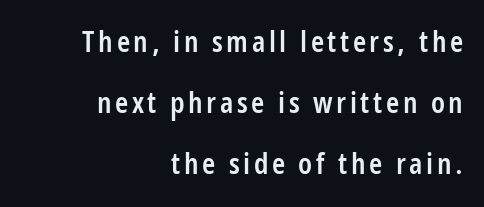
Note the varied advance widths — an 'i' is clearly narrower than an 'm'. Italic? Not at all — the glyphs are vertical. This is moderately heavy type, rendered in semibold. Baseline-to-baseline distance is far greater than the letter height.
